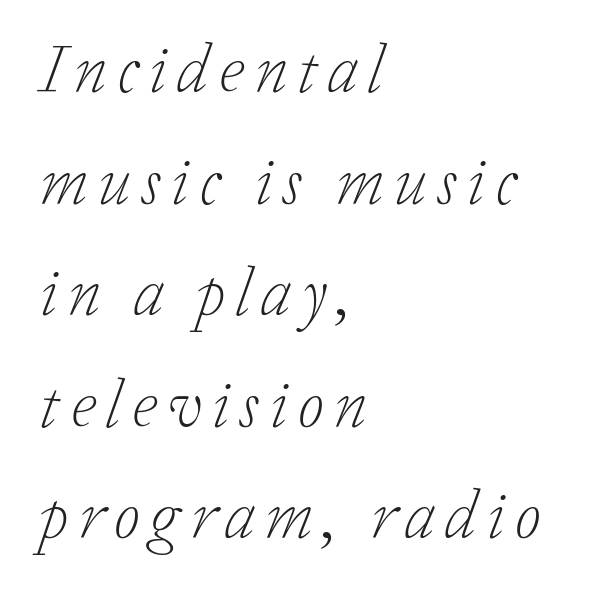
The image shows 68 px light serif type, italic (leaning right); set left-aligned, normal line spacing (1.64x), not underlined; low stroke contrast and a medium x-height.
